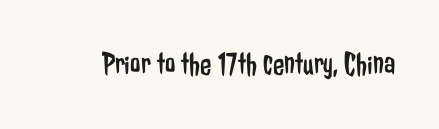
{"serif": "no", "italic": "no", "bold": "no", "weight": "regular", "width": "condensed", "stroke_contrast": "low", "x_height": "medium", "monospaced": "no", "underline": "no", "letter_spacing": "normal", "letter_spacing_em": 0.0, "glyph_px": 33}
